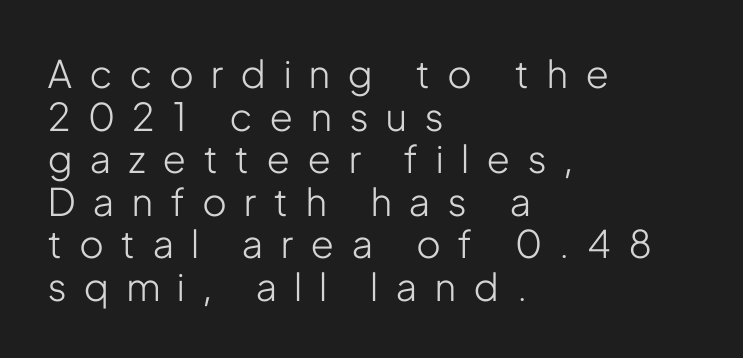
Q: Is the text bold? A: No.
Q: Is the text italic (slanted)? A: No, it is upright.
Q: Is the typeface a serif or a sans-serif typeface? A: Sans-serif.
Q: Is the text underlined? A: No.
Q: How is the paragraph aligned? A: Left-aligned.
Q: Is the spacing between letters normal or unusually wide? A: Unusually wide.
Q: Is the spacing between lines tight, normal or loose? A: Tight.
Q: Width (condensed, normal, or wide)? A: Condensed.
Q: Stroke contrast? A: Low.
Q: x-height? A: Medium.
Q: Monospaced? A: No.
